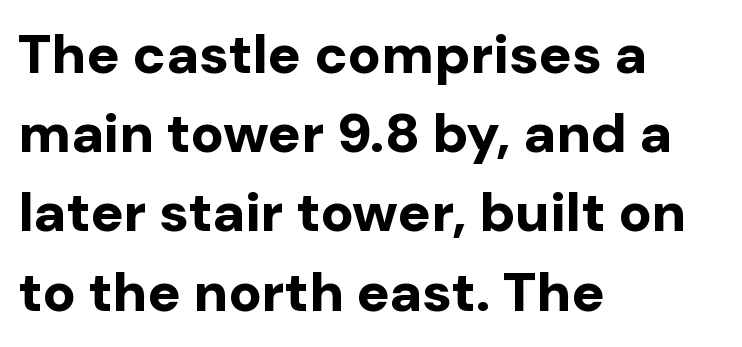
The image shows 55 px bold sans-serif type, upright; set left-aligned, normal line spacing (1.44x), normal letter spacing, not underlined; low stroke contrast and a medium x-height.
